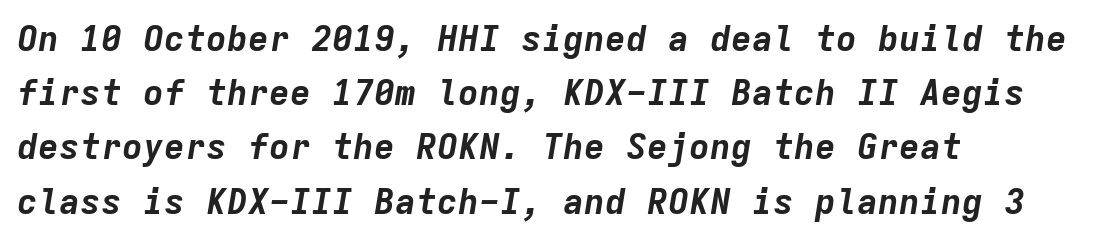
Each glyph is drawn with heavy, bold strokes. The paragraph shown leans on its left margin. Yep, that's italic — everything's leaning. The strip under each line holds only bare page. A typesetter would call this zero additional tracking. In terms of leading, this rendering sits right in the middle.
